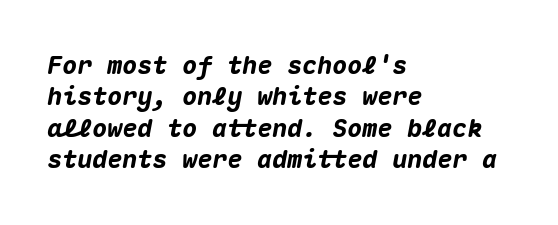
{"italic": "yes", "lean": "right", "slant_degrees": 10, "bold": "yes", "underline": "no", "align": "left", "line_spacing": "normal", "line_spacing_ratio": 1.26, "letter_spacing": "normal", "letter_spacing_em": 0.0, "glyph_px": 25}
